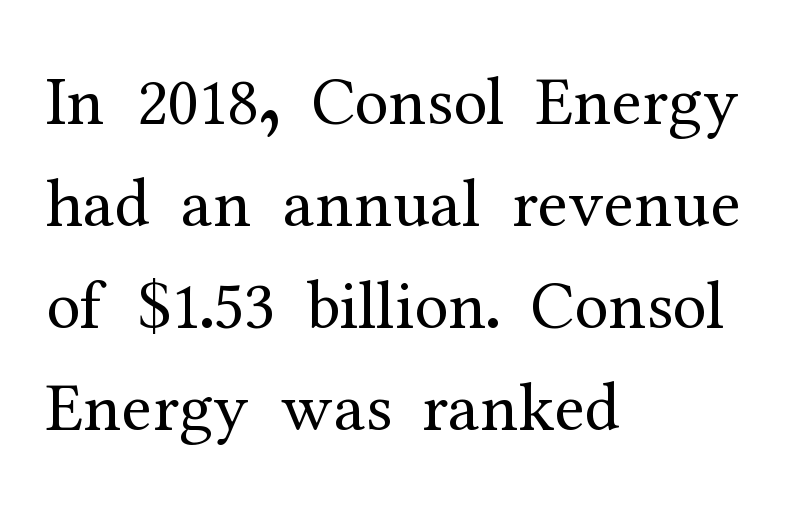
Q: Is the text bold? A: No.
Q: Is the text italic (slanted)? A: No, it is upright.
Q: Is the typeface a serif or a sans-serif typeface? A: Serif.
Q: Is the text underlined? A: No.
Q: How is the paragraph aligned? A: Left-aligned.
Q: Is the spacing between letters normal or unusually wide? A: Normal.
Q: Is the spacing between lines tight, normal or loose? A: Normal.
Q: Width (condensed, normal, or wide)? A: Normal.
Q: Stroke contrast? A: Medium.
Q: x-height? A: Medium.
Q: Monospaced? A: No.
